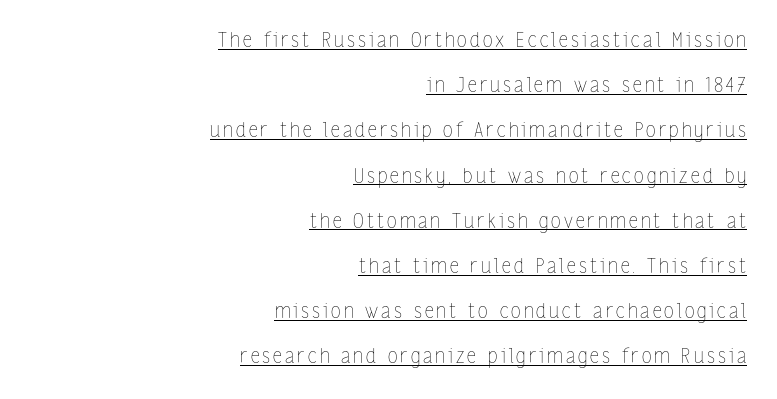
You could fit nearly another row in the gap between these rows. Decoration check: the copy is underlined. Line endings align vertically; line beginnings do not. The letters look calm and open, with moderate or lighter stems. Style check: upright.
